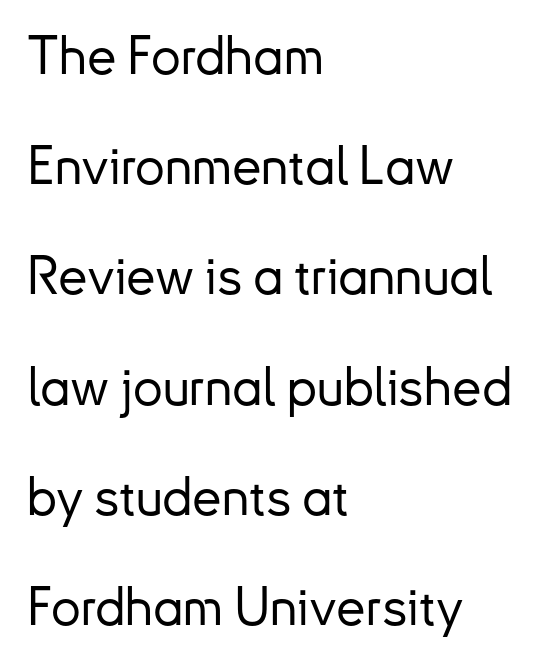
Layout note: lines flush left. Looks like regular typesetting: each glyph gets only the width it needs. Type without underlining. Type style note: lacks serifs. Characters remain perfectly vertical along every line.
